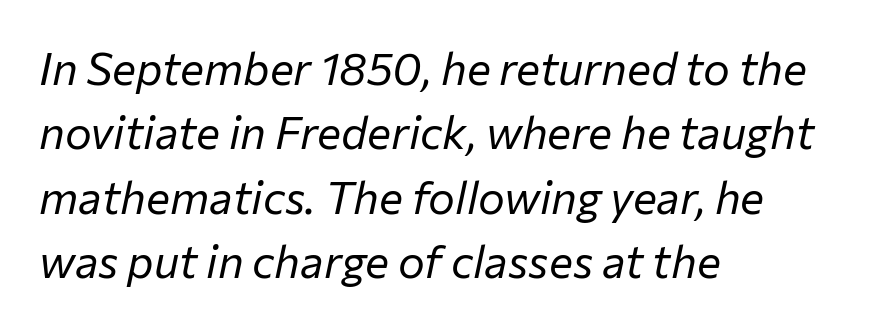
Note the varied advance widths — an 'i' is clearly narrower than an 'm'. Check the space under the baseline: it is left empty. Glyph-to-glyph distance matches everyday printed text. The block of text has a typical density, with ordinary space between rows.
